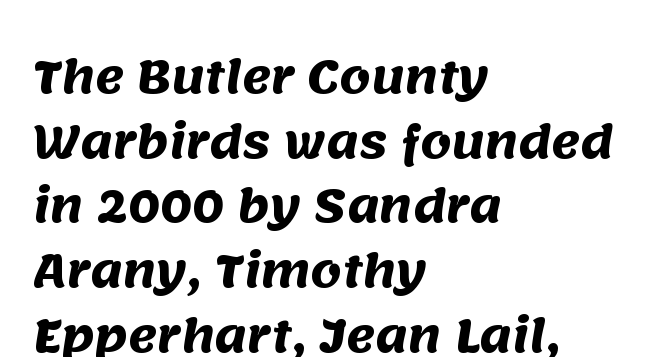
Q: Is the text bold? A: Yes.
Q: Is the typeface a serif or a sans-serif typeface? A: Sans-serif.
Q: Is the text underlined? A: No.
Q: How is the paragraph aligned? A: Left-aligned.
Q: Is the spacing between letters normal or unusually wide? A: Normal.
Q: Is the spacing between lines tight, normal or loose? A: Normal.
Q: Width (condensed, normal, or wide)? A: Normal.
Q: Stroke contrast? A: Medium.
Q: x-height? A: Large.
Q: Monospaced? A: No.
